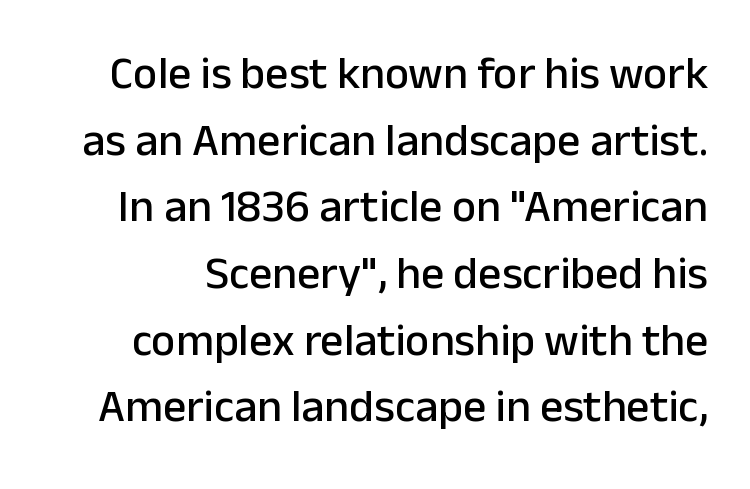
{"serif": "no", "italic": "no", "width": "normal", "stroke_contrast": "low", "x_height": "medium", "monospaced": "no", "underline": "no", "line_spacing": "normal", "line_spacing_ratio": 1.45, "letter_spacing": "normal", "letter_spacing_em": 0.0, "glyph_px": 46}
